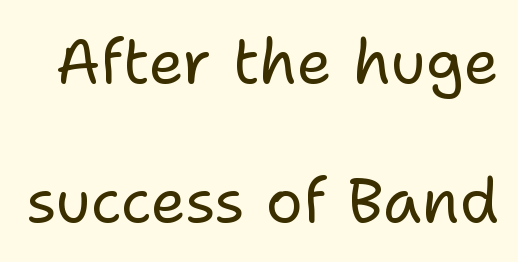
{"serif": "no", "italic": "no", "bold": "no", "weight": "regular", "width": "normal", "stroke_contrast": "low", "x_height": "medium", "monospaced": "no", "underline": "no", "line_spacing": "loose", "line_spacing_ratio": 2.25, "letter_spacing": "normal", "letter_spacing_em": 0.0, "glyph_px": 62}
